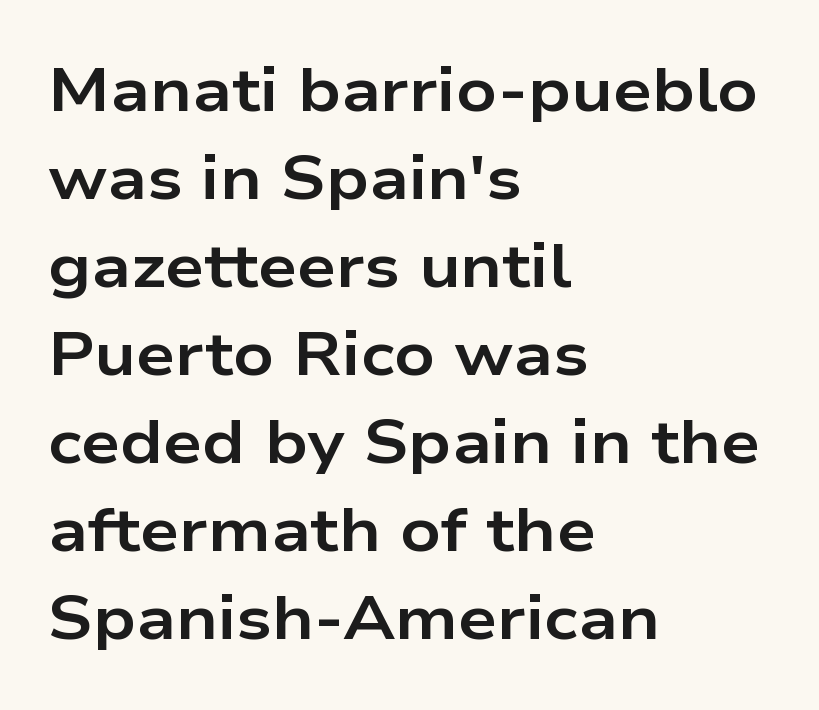
{"serif": "no", "italic": "no", "bold": "yes", "weight": "bold", "width": "wide", "stroke_contrast": "low", "x_height": "medium", "monospaced": "no", "underline": "no", "align": "left", "line_spacing": "normal", "line_spacing_ratio": 1.42, "letter_spacing": "normal", "letter_spacing_em": 0.0, "glyph_px": 62}
